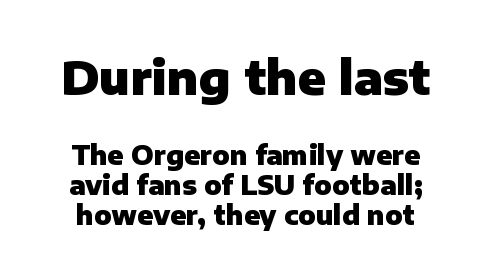
Q: Is the text bold? A: Yes.
Q: Is the text italic (slanted)? A: No, it is upright.
Q: Is the typeface a serif or a sans-serif typeface? A: Sans-serif.
Q: Is the text underlined? A: No.
Q: Is the spacing between letters normal or unusually wide? A: Normal.
Q: Which block of text is set in a larger size, the first (top) or the second (bottom)? A: The first (top) one.
Q: Width (condensed, normal, or wide)? A: Normal.
Q: Stroke contrast? A: Low.
Q: x-height? A: Medium.
Q: Monospaced? A: No.
